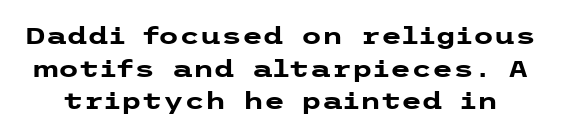
A clean baseline with only descenders dipping below it. Default kerning and tracking; the words read as compact shapes. Compared with typical paragraphs, the rows here are spaced about the same. Weight check: bold — yes, fully. In terms of posture, this sample is upright.
